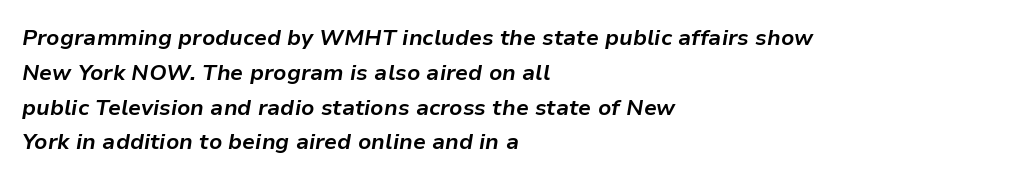
The image shows 22 px bold type, italic (leaning right); set left-aligned, normal line spacing (1.58x), normal letter spacing, not underlined.
